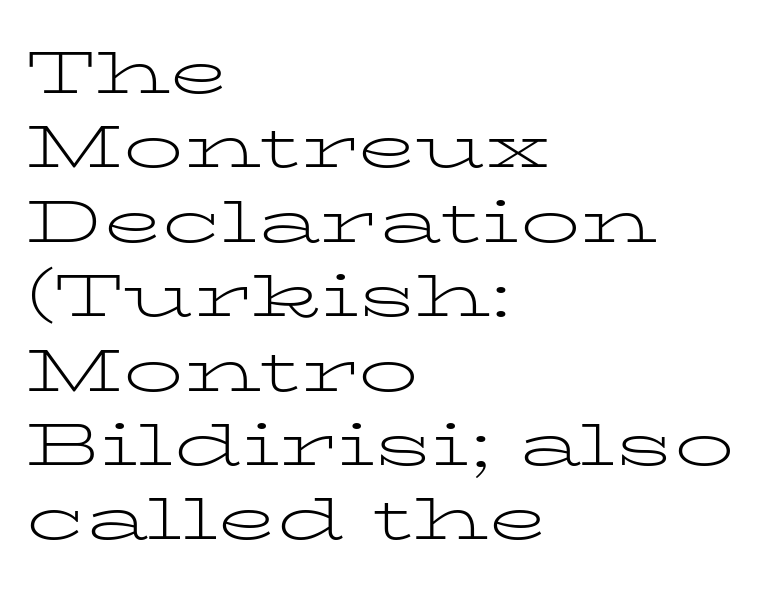
{"serif": "yes", "italic": "no", "bold": "no", "weight": "light", "width": "wide", "stroke_contrast": "low", "x_height": "medium", "monospaced": "no", "underline": "no", "align": "left", "line_spacing_ratio": 1.24, "letter_spacing": "normal", "letter_spacing_em": 0.0, "glyph_px": 60}
